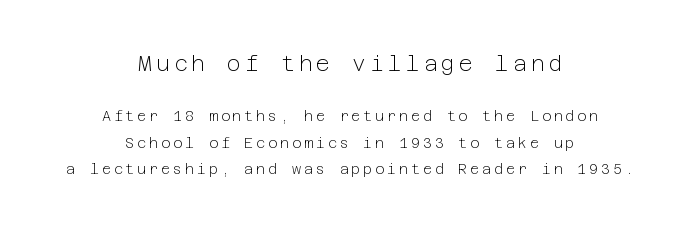
{"italic": "no", "bold": "no", "underline": "no", "align": "center", "line_spacing_ratio": 1.89, "letter_spacing": "wide", "letter_spacing_em": 0.2, "larger_block": "first", "size_ratio": 1.5, "glyph_px": 21}
